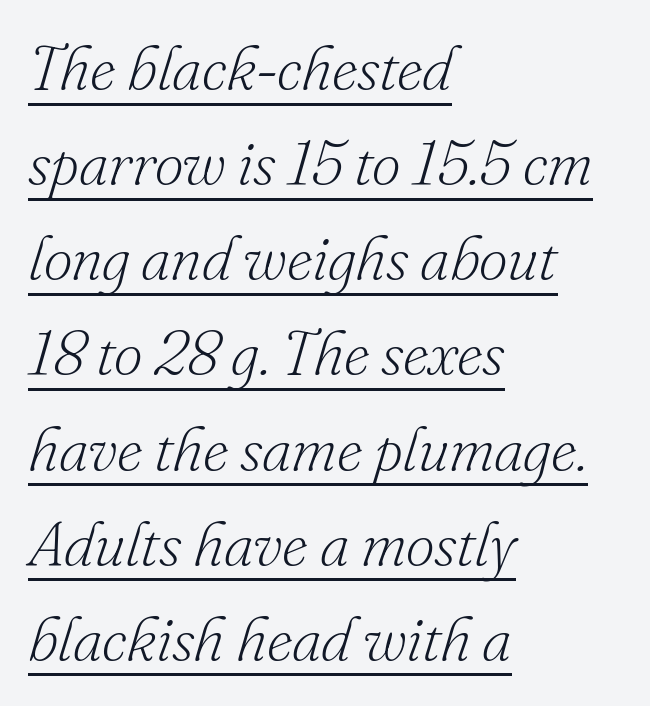
This sample keeps an unexceptional amount of space between lines. Is the stroke heavy? The answer is a plain regular-or-lighter. A baseline rule has been typeset under these characters. Does the copy run flush right? No — it runs flush left. Each letter keeps its own natural width here, so spacing adapts to shape. The letters carry serifs — small finishing strokes at the ends of their stems.
